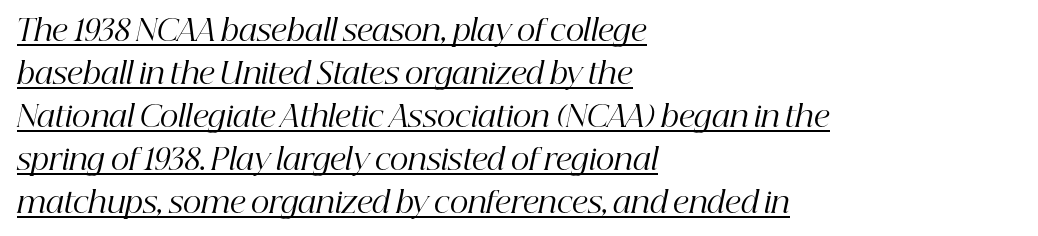
The gaps between neighbouring characters are ordinary and unremarkable. Where is the straight margin? On the left. The weight would be labelled regular, book, light, or lighter still. The rows are spaced the way most documents space them. The letters carry serifs — small finishing strokes at the ends of their stems.
